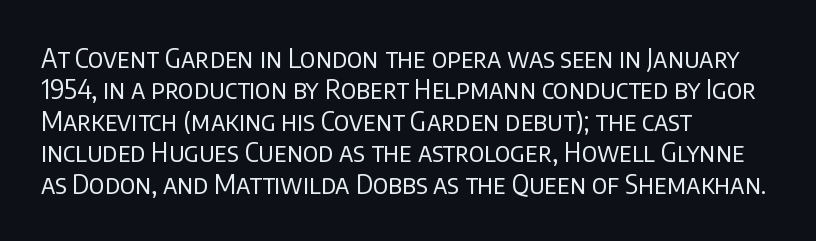
What stands out about the letter spacing? Nothing — it is the standard amount. The rendering anchors every line to the left-hand side. A light-to-regular cut is what we see here. Ordinary non-slanted type is in use.
